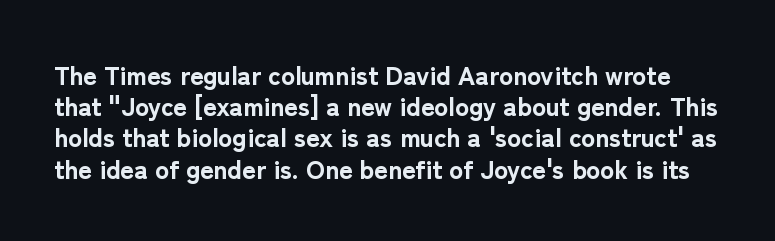
The image shows 26 px bold type, upright; set line spacing 1.2x, normal letter spacing, not underlined.
